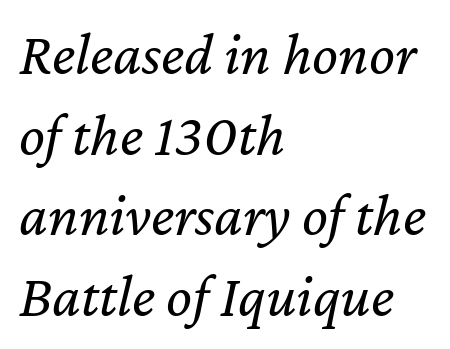
Q: Is the text bold? A: No.
Q: Is the text italic (slanted)? A: Yes, it leans right by about 12 degrees.
Q: Is the text underlined? A: No.
Q: How is the paragraph aligned? A: Left-aligned.
Q: Is the spacing between letters normal or unusually wide? A: Normal.
Q: Is the spacing between lines tight, normal or loose? A: Normal.
Q: Width (condensed, normal, or wide)? A: Normal.
Q: Stroke contrast? A: Low.
Q: x-height? A: Medium.
Q: Monospaced? A: No.
